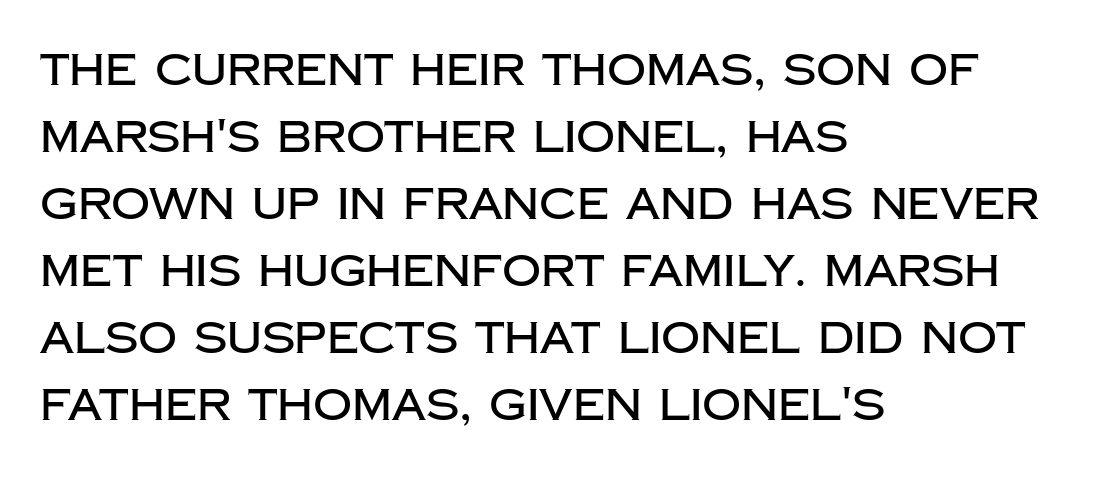
Descenders hang freely into open space. Varying glyph widths throughout — classic text-font behaviour. Each letter's strokes conclude bluntly, with no projecting serifs. Tall strokes in this sample are plumb rather than angled. The passage shown stacks its lines at a standard gap. Caption: standard tracking, unaltered.
